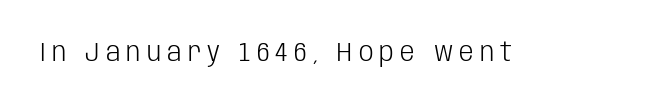
Q: Is the text bold? A: No.
Q: Is the text italic (slanted)? A: No, it is upright.
Q: Is the text underlined? A: No.
Q: Is the spacing between letters normal or unusually wide? A: Unusually wide.
